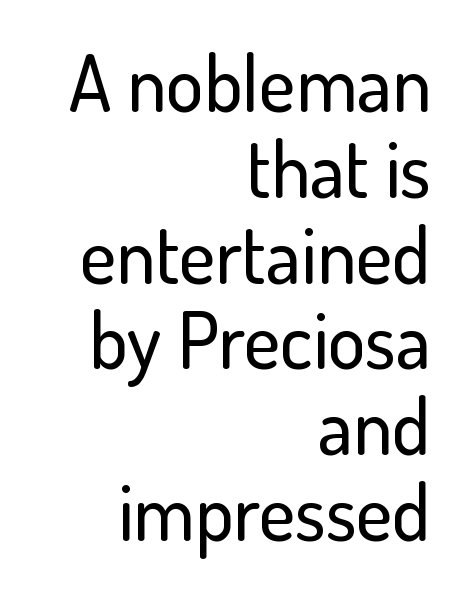
The image shows 78 px sans-serif type, upright; set right-aligned, tight line spacing (1.1x), normal letter spacing, not underlined; low stroke contrast and a small x-height.
